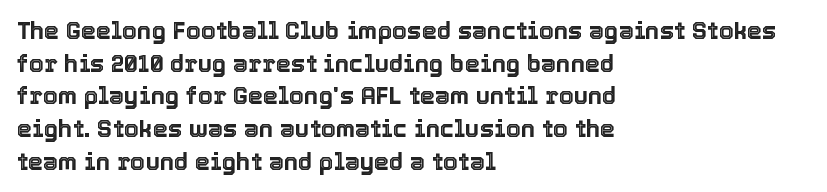
Q: Is the text italic (slanted)? A: No, it is upright.
Q: Is the text underlined? A: No.
Q: How is the paragraph aligned? A: Left-aligned.
Q: Is the spacing between letters normal or unusually wide? A: Normal.
Q: Is the spacing between lines tight, normal or loose? A: Normal.
